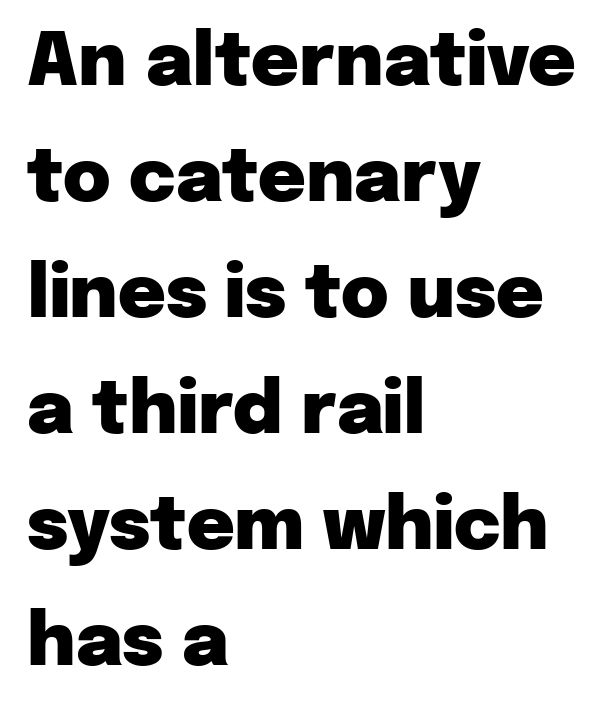
The image shows 73 px heavy sans-serif type, upright; set left-aligned, normal line spacing (1.59x), normal letter spacing, not underlined; low stroke contrast and a medium x-height.
